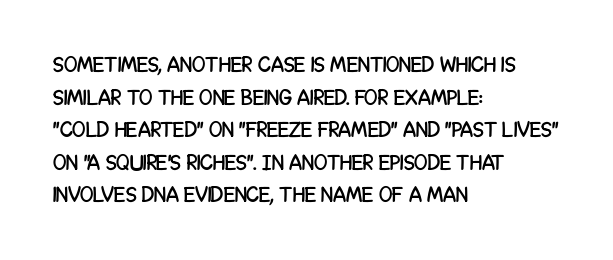
{"italic": "no", "underline": "no", "align": "left", "line_spacing": "normal", "line_spacing_ratio": 1.48, "letter_spacing": "normal", "letter_spacing_em": 0.0, "glyph_px": 22}
